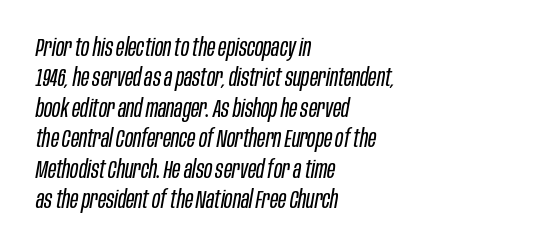
Visually the block forms a straight wall on the left and a jagged coastline on the right. Weight: regular or lighter. The space beneath each line is pristine and unruled. Compared with typical body copy, the letter spacing here is the same.
